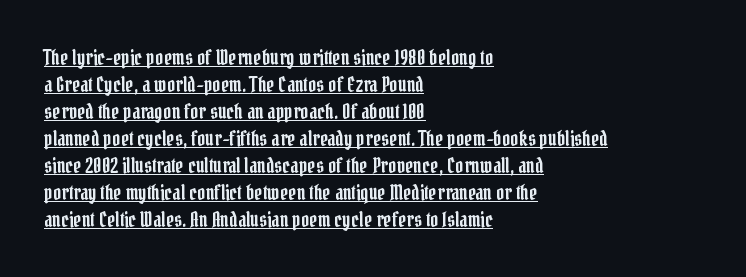
The passage shown is underscored from start to finish. Nope, not italic — everything's standing straight. This sample keeps an unexceptional amount of space between lines. Default kerning and tracking; the words read as compact shapes. Every row of glyphs begins at an identical x-position on the left.
